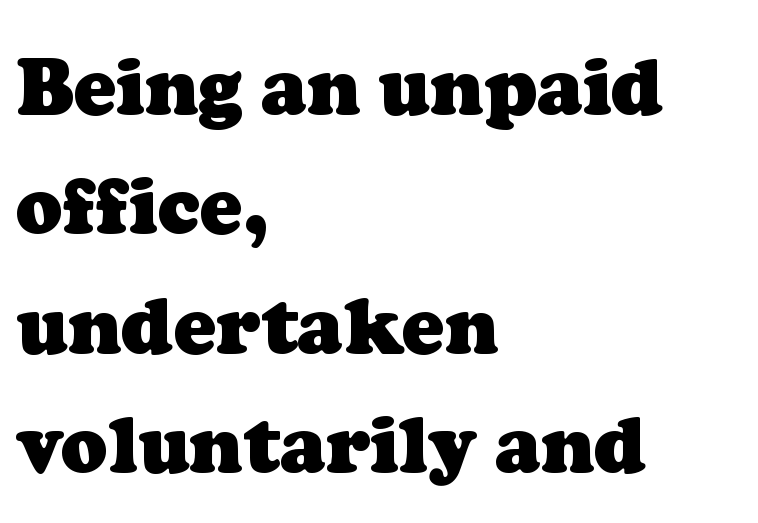
Serifs: yes, visible at the terminals of the letterforms. This rendering leaves character spacing at its baseline value. Underlining? Definitely not there. Think of a printed novel: that variable character pitch is what you see here. Students, observe: this is what conventionally led text looks like.
